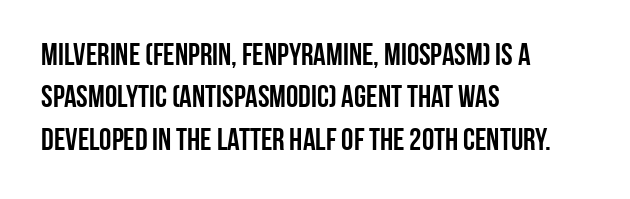
Q: Is the text italic (slanted)? A: No, it is upright.
Q: Is the typeface a serif or a sans-serif typeface? A: Sans-serif.
Q: Is the text underlined? A: No.
Q: How is the paragraph aligned? A: Left-aligned.
Q: Is the spacing between letters normal or unusually wide? A: Normal.
Q: Is the spacing between lines tight, normal or loose? A: Normal.
Q: Width (condensed, normal, or wide)? A: Condensed.
Q: Stroke contrast? A: Low.
Q: x-height? A: Large.
Q: Monospaced? A: No.
